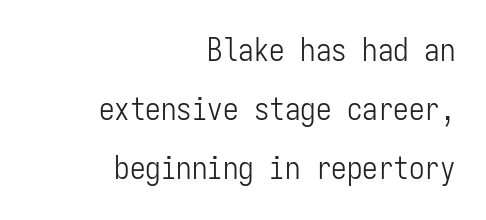
Q: Is the text bold? A: No.
Q: Is the text italic (slanted)? A: No, it is upright.
Q: Is the typeface a serif or a sans-serif typeface? A: Sans-serif.
Q: Is the text underlined? A: No.
Q: How is the paragraph aligned? A: Right-aligned.
Q: Is the spacing between letters normal or unusually wide? A: Normal.
Q: Is the spacing between lines tight, normal or loose? A: Loose.
Q: Width (condensed, normal, or wide)? A: Condensed.
Q: Stroke contrast? A: Low.
Q: x-height? A: Medium.
Q: Monospaced? A: Yes.
